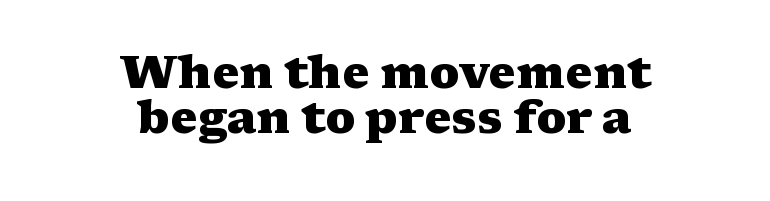
{"serif": "yes", "italic": "no", "bold": "yes", "weight": "heavy", "width": "wide", "stroke_contrast": "medium", "x_height": "medium", "monospaced": "no", "underline": "no", "align": "center", "line_spacing": "tight", "line_spacing_ratio": 0.98, "letter_spacing": "normal", "letter_spacing_em": 0.0, "glyph_px": 46}
